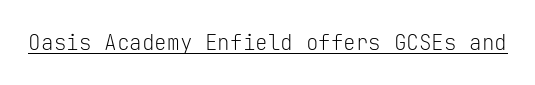
Italic: no, the glyphs are upright roman. You can see a thin bar hugging the bottom of the glyphs. Nothing heavy about these letters — not bold at all. Look at the tracking — it's just the regular setting, nothing added.
